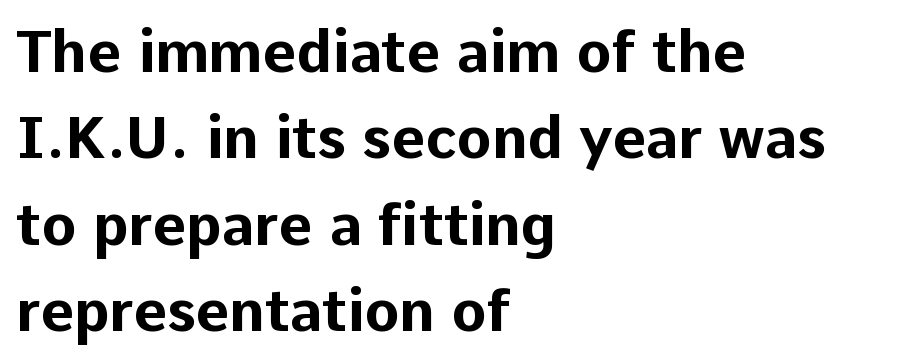
Q: Is the text bold? A: Yes.
Q: Is the text italic (slanted)? A: No, it is upright.
Q: Is the typeface a serif or a sans-serif typeface? A: Sans-serif.
Q: Is the text underlined? A: No.
Q: How is the paragraph aligned? A: Left-aligned.
Q: Is the spacing between letters normal or unusually wide? A: Normal.
Q: Is the spacing between lines tight, normal or loose? A: Normal.
Q: Width (condensed, normal, or wide)? A: Normal.
Q: Stroke contrast? A: Low.
Q: x-height? A: Medium.
Q: Monospaced? A: No.
